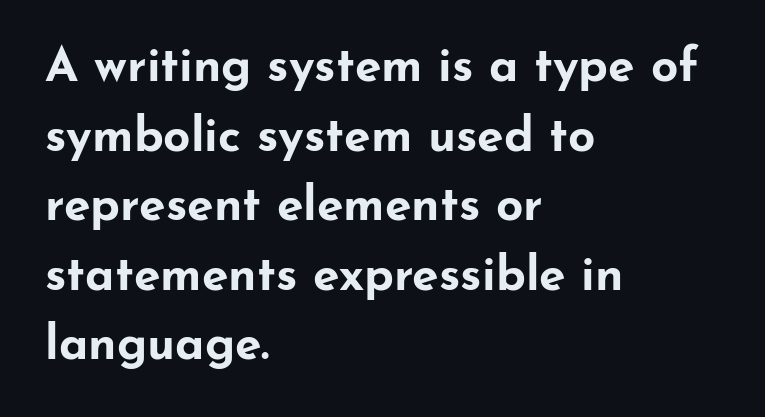
The image shows 48 px bold, wide sans-serif type, upright; set left-aligned, normal line spacing (1.45x), normal letter spacing, not underlined; low stroke contrast and a small x-height.
